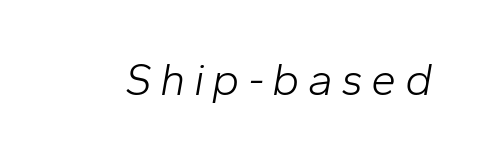
The image shows 45 px light type, italic (leaning right); set not underlined; low stroke contrast and a medium x-height.
